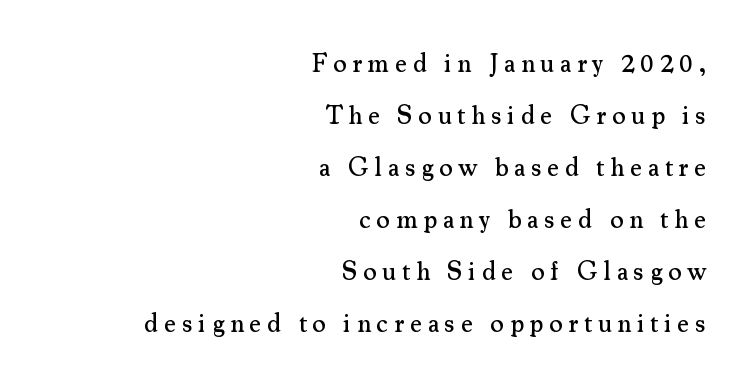
The image shows 26 px text type, upright; set right-aligned, loose line spacing (2.0x), unusually wide letter spacing (+0.22 em), not underlined.
